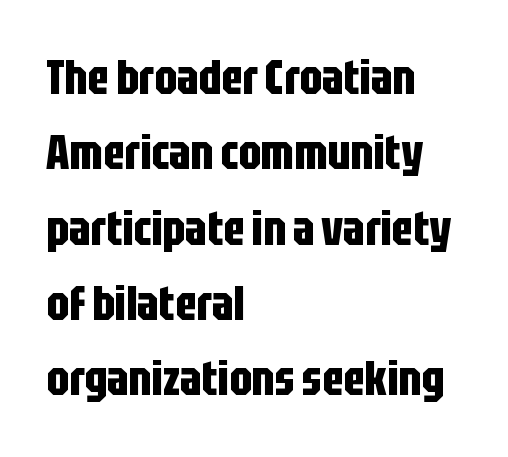
Q: Is the text bold? A: Yes.
Q: Is the text italic (slanted)? A: No, it is upright.
Q: Is the typeface a serif or a sans-serif typeface? A: Sans-serif.
Q: Is the text underlined? A: No.
Q: How is the paragraph aligned? A: Left-aligned.
Q: Is the spacing between letters normal or unusually wide? A: Normal.
Q: Is the spacing between lines tight, normal or loose? A: Normal.
Q: Width (condensed, normal, or wide)? A: Condensed.
Q: Stroke contrast? A: Low.
Q: x-height? A: Large.
Q: Monospaced? A: No.
